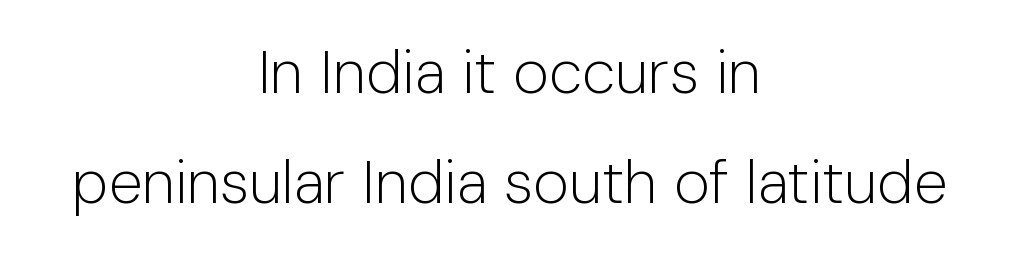
{"serif": "no", "italic": "no", "bold": "no", "weight": "light", "width": "normal", "stroke_contrast": "low", "x_height": "medium", "monospaced": "no", "underline": "no", "align": "center", "line_spacing_ratio": 1.81, "letter_spacing": "normal", "letter_spacing_em": 0.0, "glyph_px": 61}
